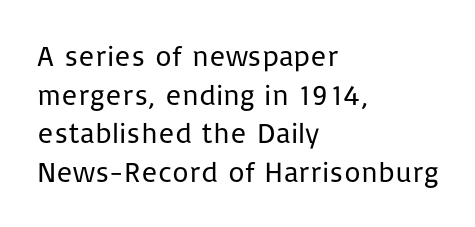
{"serif": "no", "italic": "no", "bold": "no", "weight": "regular", "width": "normal", "stroke_contrast": "low", "x_height": "medium", "monospaced": "no", "underline": "no", "align": "left", "line_spacing": "normal", "line_spacing_ratio": 1.33, "letter_spacing": "normal", "letter_spacing_em": 0.0, "glyph_px": 29}
